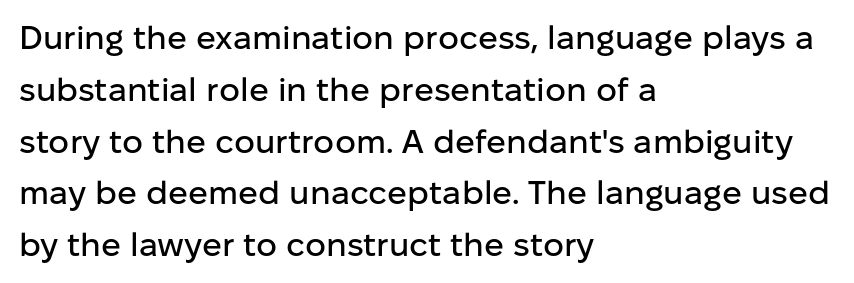
The image shows 33 px sans-serif type, upright; set left-aligned, normal line spacing (1.57x), normal letter spacing, not underlined; low stroke contrast and a medium x-height.
